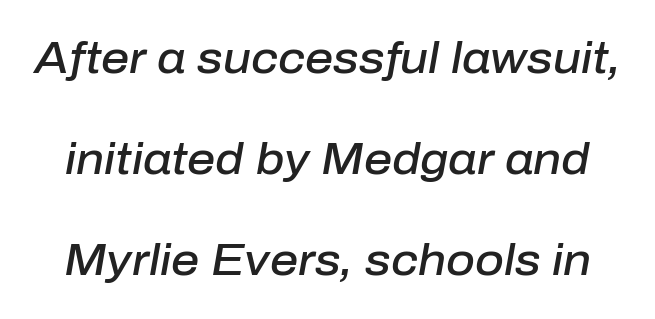
The image shows 44 px semibold type, italic (leaning right); set loose line spacing (2.29x), normal letter spacing, not underlined; low stroke contrast and a medium x-height.
